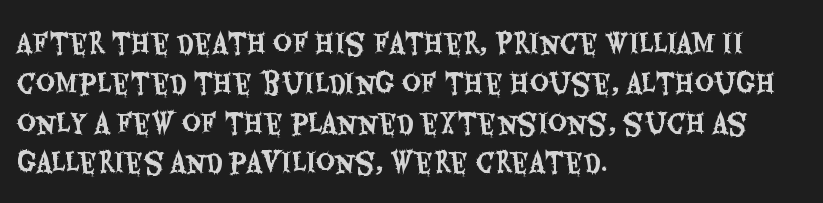
{"italic": "no", "underline": "no", "align": "left", "line_spacing": "normal", "line_spacing_ratio": 1.53, "letter_spacing": "normal", "letter_spacing_em": 0.0, "glyph_px": 26}
